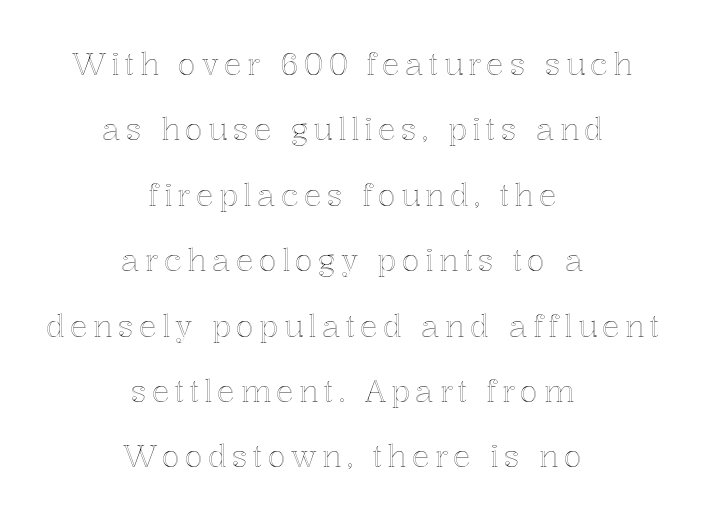
{"italic": "no", "width": "normal", "x_height": "medium", "monospaced": "no", "underline": "no", "align": "center", "line_spacing": "loose", "line_spacing_ratio": 2.18, "glyph_px": 30}
